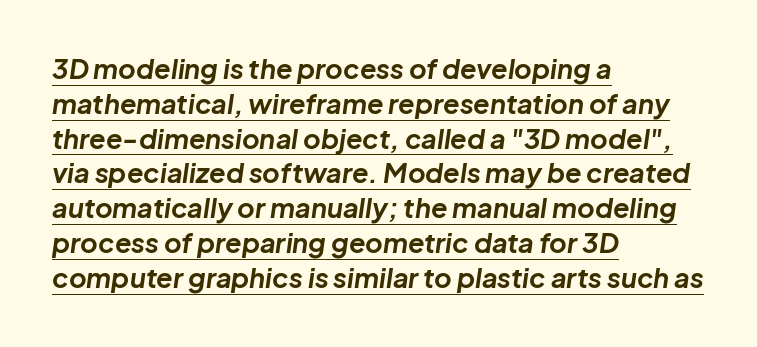
{"italic": "yes", "lean": "right", "slant_degrees": 8, "bold": "yes", "underline": "yes", "align": "left", "line_spacing": "normal", "line_spacing_ratio": 1.29, "letter_spacing": "normal", "letter_spacing_em": 0.0, "glyph_px": 27}
